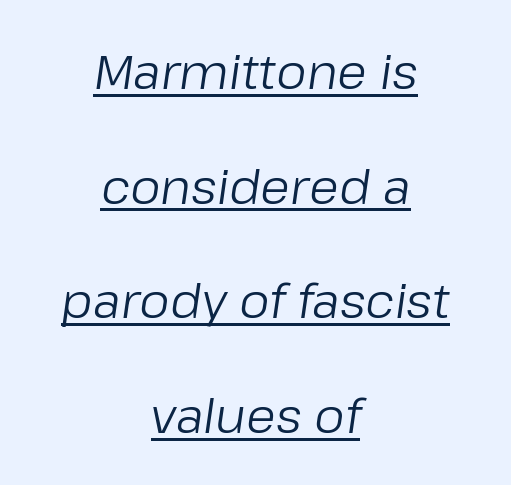
{"italic": "yes", "lean": "right", "slant_degrees": 8, "bold": "no", "weight": "regular", "width": "normal", "stroke_contrast": "low", "x_height": "medium", "monospaced": "no", "underline": "yes", "align": "center", "line_spacing": "loose", "line_spacing_ratio": 2.39, "letter_spacing": "normal", "letter_spacing_em": 0.0, "glyph_px": 48}
